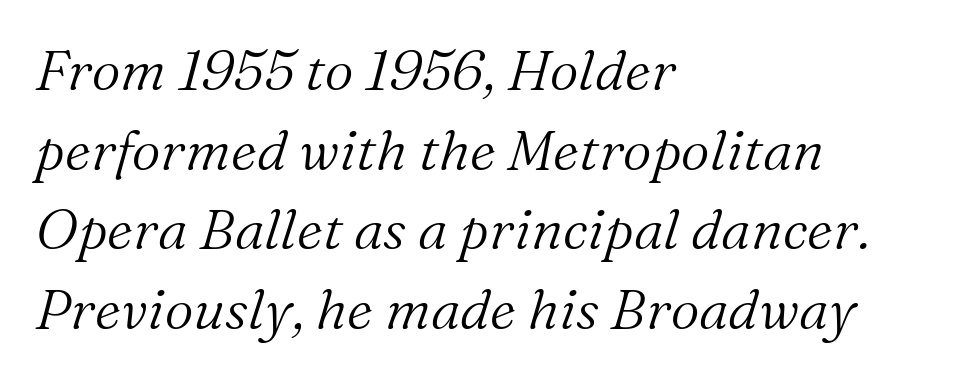
Q: Is the text bold? A: No.
Q: Is the text italic (slanted)? A: Yes, it leans right by about 16 degrees.
Q: Is the typeface a serif or a sans-serif typeface? A: Serif.
Q: Is the text underlined? A: No.
Q: How is the paragraph aligned? A: Left-aligned.
Q: Is the spacing between letters normal or unusually wide? A: Normal.
Q: Is the spacing between lines tight, normal or loose? A: Normal.
Q: Width (condensed, normal, or wide)? A: Normal.
Q: Stroke contrast? A: Medium.
Q: x-height? A: Medium.
Q: Monospaced? A: No.
